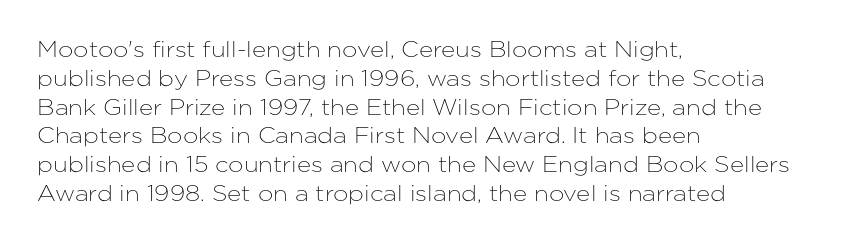
{"italic": "no", "underline": "no", "align": "left", "line_spacing": "normal", "line_spacing_ratio": 1.31, "letter_spacing": "normal", "letter_spacing_em": 0.0, "glyph_px": 22}
